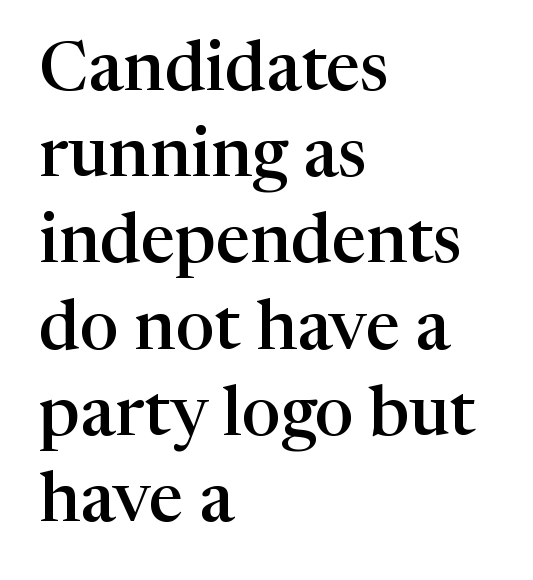
{"serif": "yes", "italic": "no", "bold": "semi", "weight": "semibold", "width": "normal", "stroke_contrast": "high", "x_height": "medium", "monospaced": "no", "underline": "no", "align": "left", "line_spacing": "normal", "line_spacing_ratio": 1.25, "letter_spacing": "normal", "letter_spacing_em": 0.0, "glyph_px": 69}
